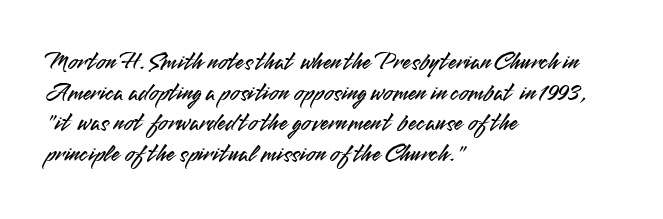
Q: Is the text italic (slanted)? A: Yes.
Q: Is the text underlined? A: No.
Q: How is the paragraph aligned? A: Left-aligned.
Q: Is the spacing between letters normal or unusually wide? A: Normal.
